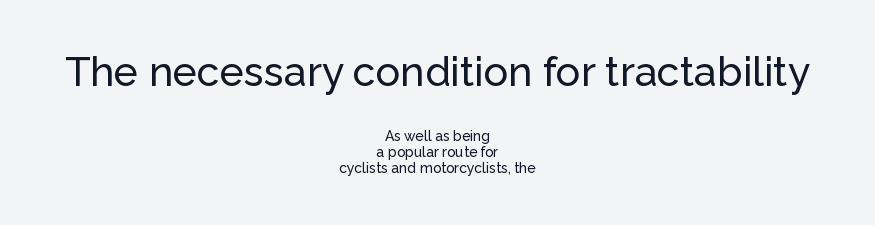
{"serif": "no", "italic": "no", "width": "normal", "stroke_contrast": "low", "x_height": "medium", "monospaced": "no", "underline": "no", "align": "center", "line_spacing": "tight", "line_spacing_ratio": 1.15, "letter_spacing": "normal", "letter_spacing_em": 0.0, "larger_block": "first", "size_ratio": 2.93, "glyph_px": 41}
